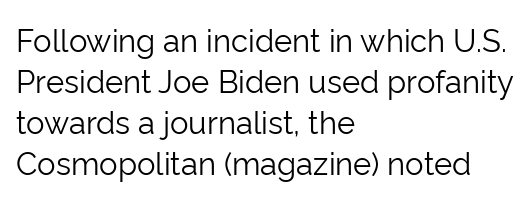
{"serif": "no", "italic": "no", "bold": "no", "weight": "light", "width": "normal", "stroke_contrast": "low", "x_height": "medium", "monospaced": "no", "underline": "no", "align": "left", "line_spacing": "normal", "line_spacing_ratio": 1.32, "letter_spacing": "normal", "letter_spacing_em": 0.0, "glyph_px": 31}
